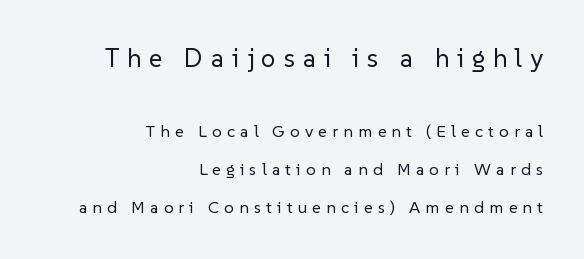
Q: Is the text bold? A: No.
Q: Is the text italic (slanted)? A: No, it is upright.
Q: Is the text underlined? A: No.
Q: How is the paragraph aligned? A: Right-aligned.
Q: Is the spacing between letters normal or unusually wide? A: Unusually wide.
Q: Is the spacing between lines tight, normal or loose? A: Loose.
Q: Which block of text is set in a larger size, the first (top) or the second (bottom)? A: The first (top) one.
